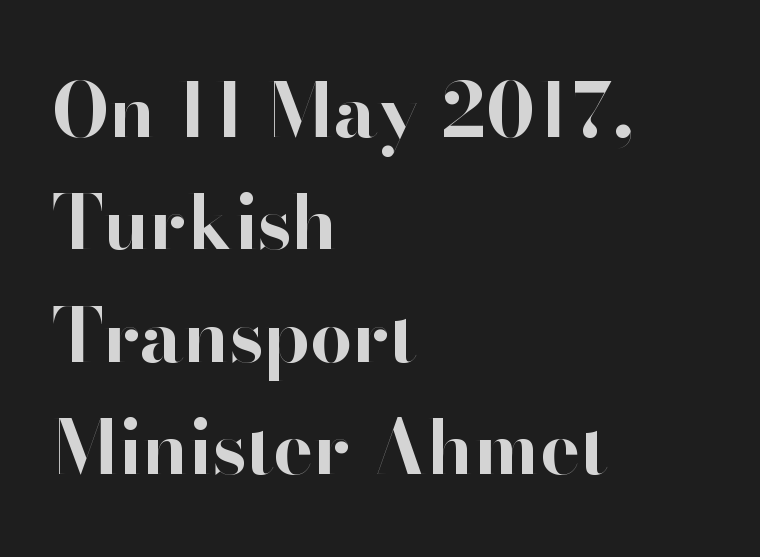
Q: Is the text bold? A: Yes.
Q: Is the text italic (slanted)? A: No, it is upright.
Q: Is the typeface a serif or a sans-serif typeface? A: Sans-serif.
Q: Is the text underlined? A: No.
Q: How is the paragraph aligned? A: Left-aligned.
Q: Is the spacing between letters normal or unusually wide? A: Normal.
Q: Is the spacing between lines tight, normal or loose? A: Normal.
Q: Width (condensed, normal, or wide)? A: Normal.
Q: Stroke contrast? A: High.
Q: x-height? A: Small.
Q: Monospaced? A: No.
